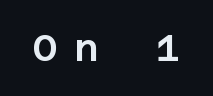
Q: Is the text italic (slanted)? A: No, it is upright.
Q: Is the typeface a serif or a sans-serif typeface? A: Sans-serif.
Q: Is the text underlined? A: No.
Q: Is the spacing between letters normal or unusually wide? A: Unusually wide.
Q: Width (condensed, normal, or wide)? A: Normal.
Q: Stroke contrast? A: Low.
Q: x-height? A: Large.
